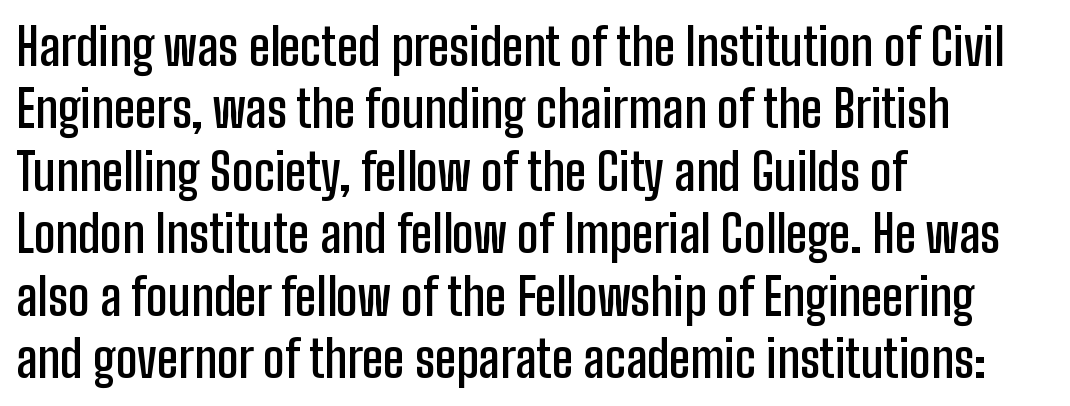
Q: Is the text bold? A: Semi-bold.
Q: Is the text italic (slanted)? A: No, it is upright.
Q: Is the typeface a serif or a sans-serif typeface? A: Sans-serif.
Q: Is the text underlined? A: No.
Q: How is the paragraph aligned? A: Left-aligned.
Q: Is the spacing between letters normal or unusually wide? A: Normal.
Q: Is the spacing between lines tight, normal or loose? A: Normal.
Q: Width (condensed, normal, or wide)? A: Condensed.
Q: Stroke contrast? A: Low.
Q: x-height? A: Medium.
Q: Monospaced? A: No.
